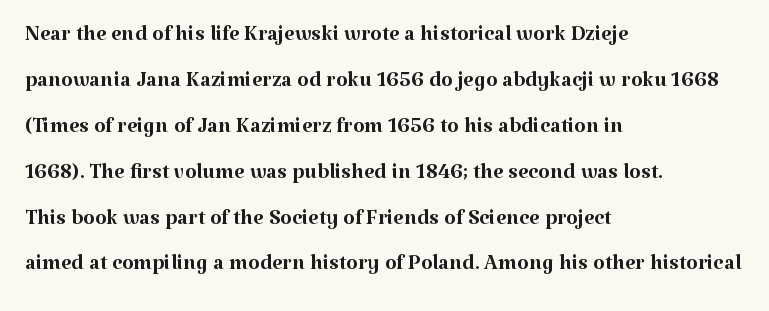
{"serif": "yes", "italic": "no", "bold": "no", "weight": "regular", "width": "normal", "stroke_contrast": "medium", "x_height": "medium", "monospaced": "no", "underline": "no", "align": "left", "line_spacing": "normal", "line_spacing_ratio": 1.53, "letter_spacing": "normal", "letter_spacing_em": 0.0, "glyph_px": 30}
